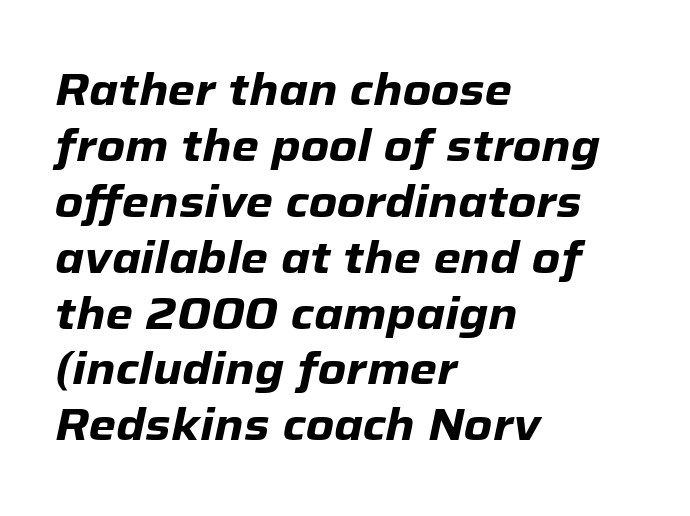
The rendering uses natural spacing where letterforms have individual widths. Compared with ordinary roman type, these characters are visibly tilted. Decoration check: the copy has no underline. Leading matches the norm, producing a regular column. You could call the tracking neutral — neither tight nor loose. What weight is shown? A full bold with thick strokes.
